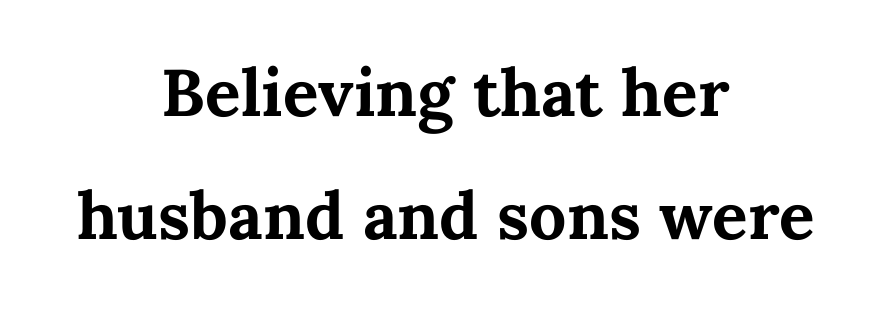
The image shows 66 px bold type, upright; set centered, line spacing 1.87x, normal letter spacing, not underlined; medium stroke contrast and a medium x-height.
